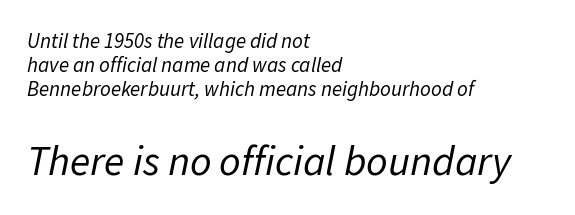
{"italic": "yes", "lean": "right", "slant_degrees": 11, "bold": "no", "weight": "regular", "width": "normal", "stroke_contrast": "low", "x_height": "medium", "monospaced": "no", "underline": "no", "align": "left", "line_spacing": "tight", "line_spacing_ratio": 1.15, "letter_spacing": "normal", "letter_spacing_em": 0.0, "larger_block": "second", "size_ratio": 2.0, "glyph_px": 42}
